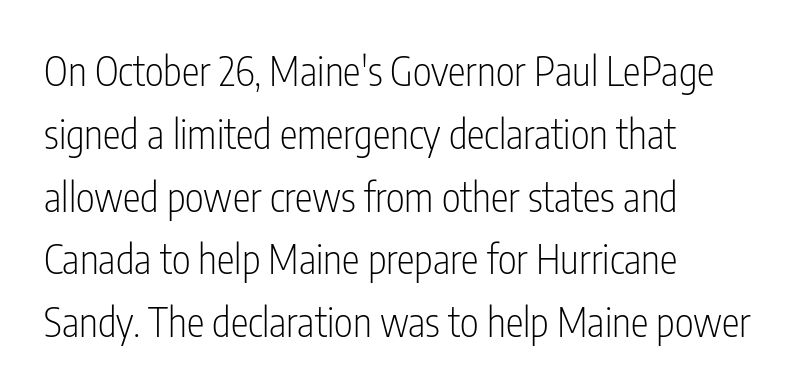
{"serif": "no", "italic": "no", "bold": "no", "weight": "light", "width": "condensed", "stroke_contrast": "low", "x_height": "medium", "monospaced": "no", "underline": "no", "align": "left", "line_spacing": "normal", "line_spacing_ratio": 1.57, "letter_spacing": "normal", "letter_spacing_em": 0.0, "glyph_px": 40}
